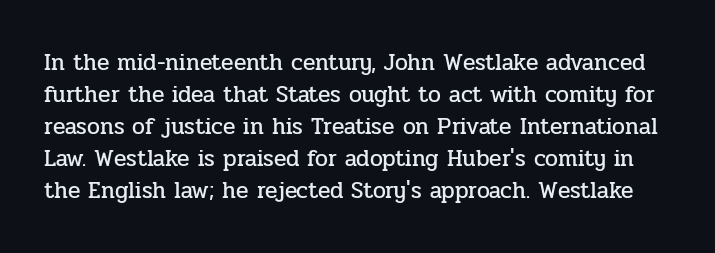
The image shows 23 px text type, upright; set normal line spacing (1.39x), normal letter spacing, not underlined.
